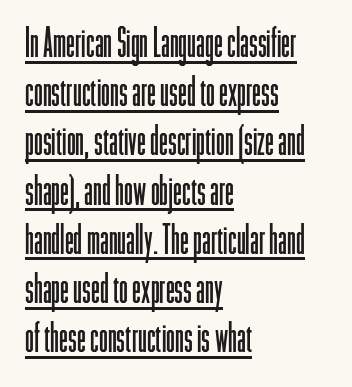
Do the letters lean? They stand straight. Here the designer chose a conventional face with non-uniform glyph widths. Think standard paragraph weight, or any step lighter than that. The gaps between neighbouring characters are ordinary and unremarkable. The letters carry no serifs — their stems end cleanly without finishing strokes.
